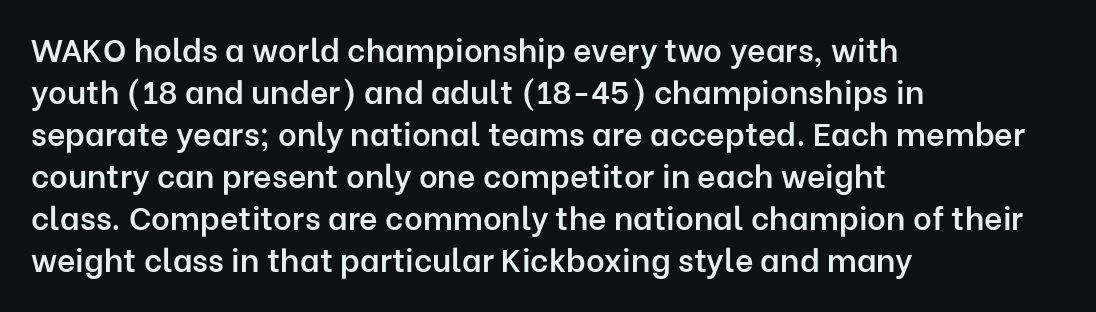
Underline: absent. Unlike italic type, these characters show no tilt at all. The passage shown has conventional tracking throughout. Is there much room between lines? A standard amount, neither cramped nor airy.
